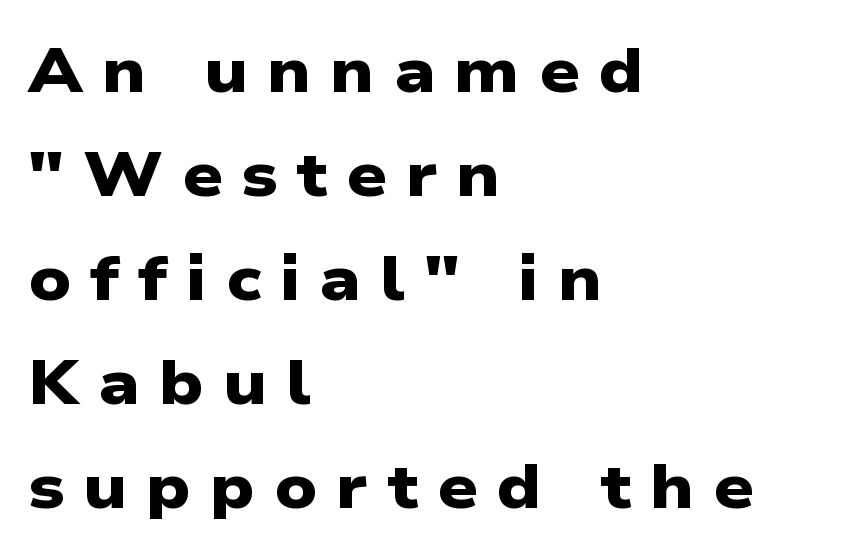
The image shows 63 px heavy, wide sans-serif type; set left-aligned, normal line spacing (1.65x), unusually wide letter spacing (+0.3 em), not underlined; low stroke contrast and a medium x-height.
